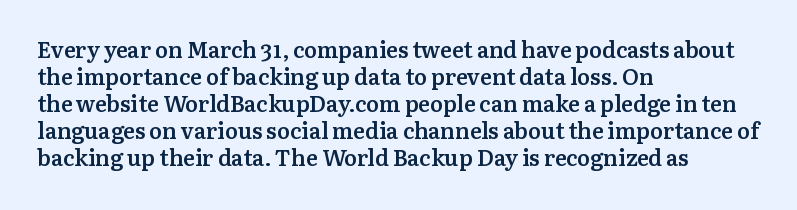
The image shows 22 px text type, upright; set left-aligned, line spacing 1.23x, normal letter spacing, not underlined.
